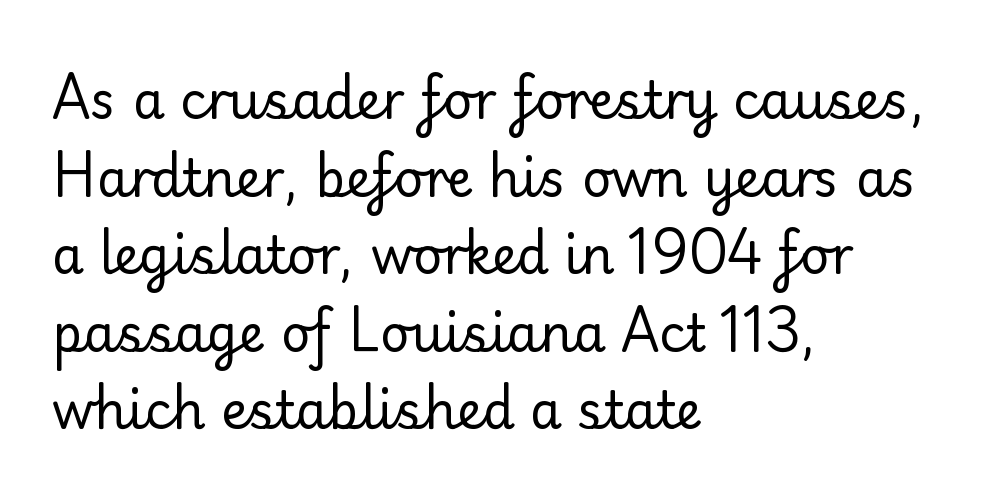
{"serif": "no", "italic": "no", "bold": "no", "weight": "regular", "width": "normal", "stroke_contrast": "low", "x_height": "small", "monospaced": "no", "underline": "no", "align": "left", "line_spacing": "normal", "line_spacing_ratio": 1.52, "letter_spacing": "normal", "letter_spacing_em": 0.0, "glyph_px": 51}
